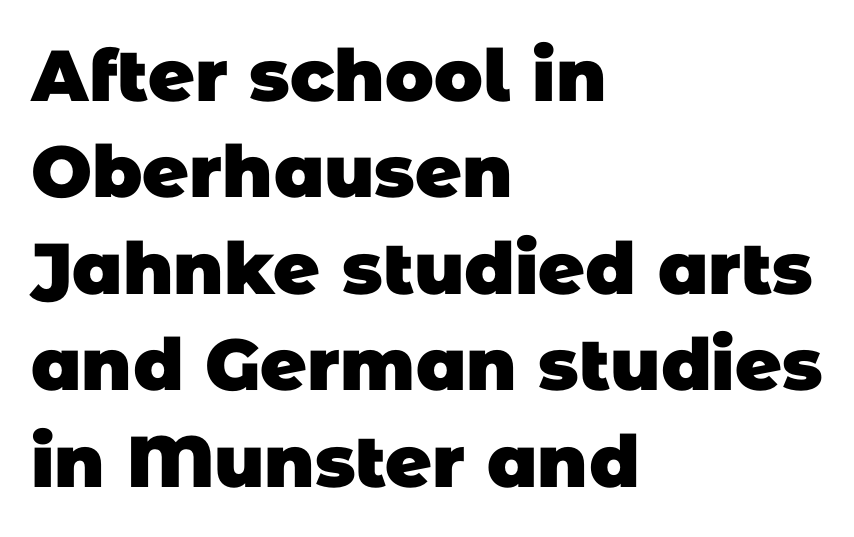
The image shows 72 px heavy sans-serif type; set left-aligned, normal line spacing (1.34x), normal letter spacing, not underlined; low stroke contrast and a large x-height.
